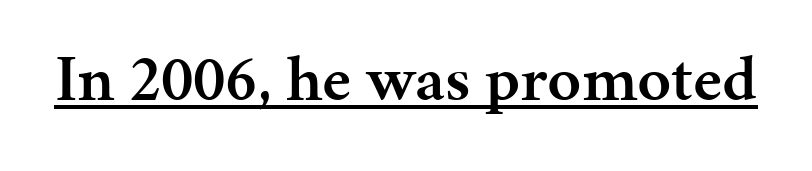
{"serif": "yes", "italic": "no", "bold": "semi", "weight": "semibold", "width": "normal", "stroke_contrast": "medium", "x_height": "medium", "monospaced": "no", "underline": "yes", "letter_spacing": "normal", "letter_spacing_em": 0.0, "glyph_px": 66}
